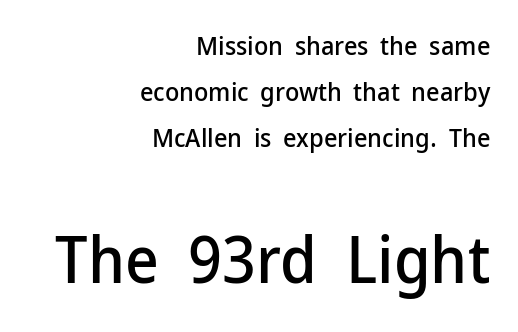
If you drew a ruler down the right edge, every line would touch it. Character size in the trailing block exceeds that of the leading block. A sans-serif font was chosen for this passage. Character widths vary here, with narrow letters taking less room than wide ones. Characters remain perfectly vertical along every line.
